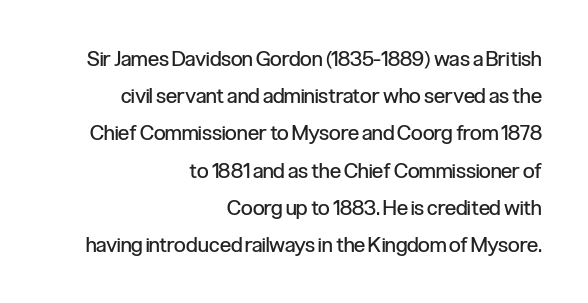
{"italic": "no", "bold": "no", "underline": "no", "align": "right", "line_spacing_ratio": 1.77, "letter_spacing": "normal", "letter_spacing_em": 0.0, "glyph_px": 21}
